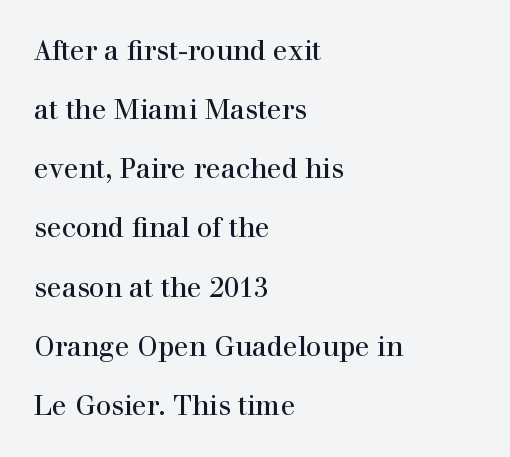
{"italic": "no", "bold": "no", "underline": "no", "align": "left", "line_spacing": "loose", "line_spacing_ratio": 2.19, "letter_spacing": "normal", "letter_spacing_em": 0.0, "glyph_px": 27}
